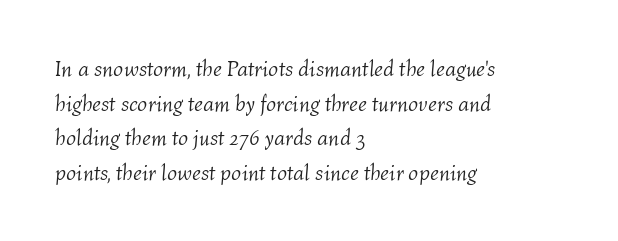
The passage shown is not underscored anywhere. Leftover space on each line is placed entirely after the last word. A typesetter would call this zero additional tracking. Style check: oblique.
